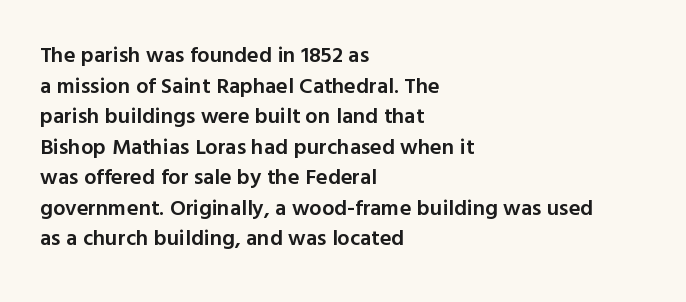
When letters stand straight like this, we call the style roman or upright. The space beneath each line is pristine and unruled. Horizontal alignment here is leftward, the default for most running prose. The gaps between neighbouring characters are ordinary and unremarkable. Students, this is semibold: more ink than regular, less than bold.
